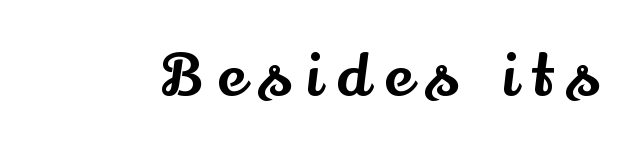
{"serif": "yes", "width": "normal", "stroke_contrast": "medium", "x_height": "small", "monospaced": "no", "underline": "no", "letter_spacing": "wide", "letter_spacing_em": 0.28, "glyph_px": 58}
